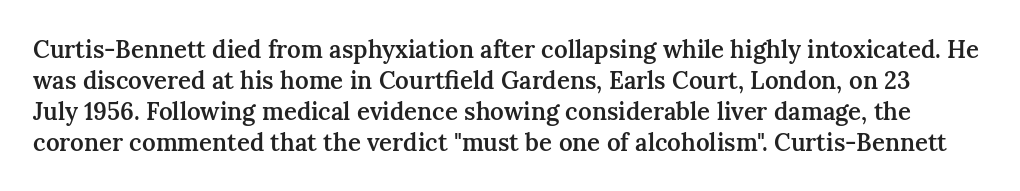
{"italic": "no", "bold": "semi", "underline": "no", "line_spacing": "normal", "line_spacing_ratio": 1.29, "letter_spacing": "normal", "letter_spacing_em": 0.0, "glyph_px": 24}
